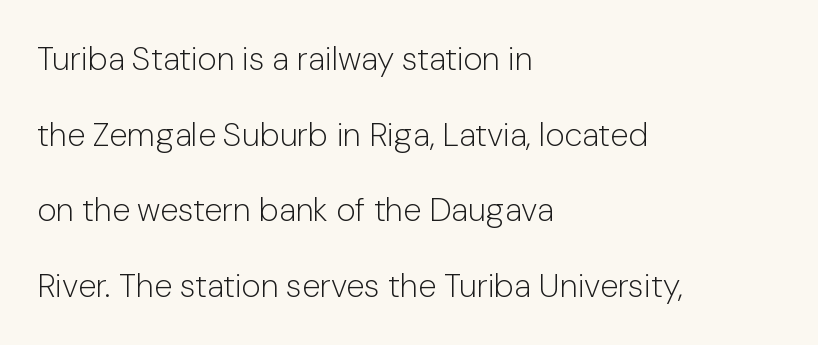
I'd call this a sans setting — the letters go barefoot. Is there any slant? The stems are plumb. Nothing unusual about the tracking: characters are spaced as the font intends. The face used here is proportionally spaced, like ordinary book or web type. Horizontally, the lines are justified to the leading edge only.
